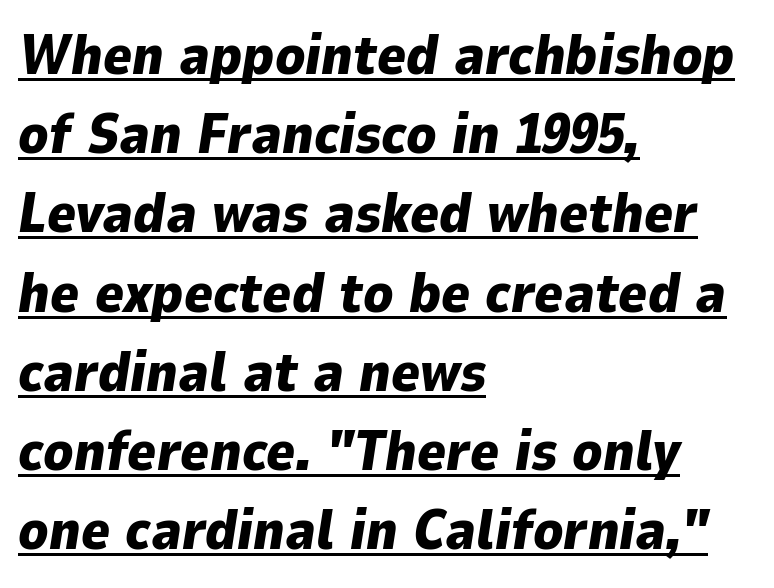
The sample has been set heavy, in full bold. Summary of vertical rhythm: regular, with standard interline spacing. Would a proofreader flag this as italicized? Yes. Do the characters align in a grid? No, the font is proportional. A rule runs beneath these lines of type. Tracking here is standard; glyphs follow each other at the usual distance.
